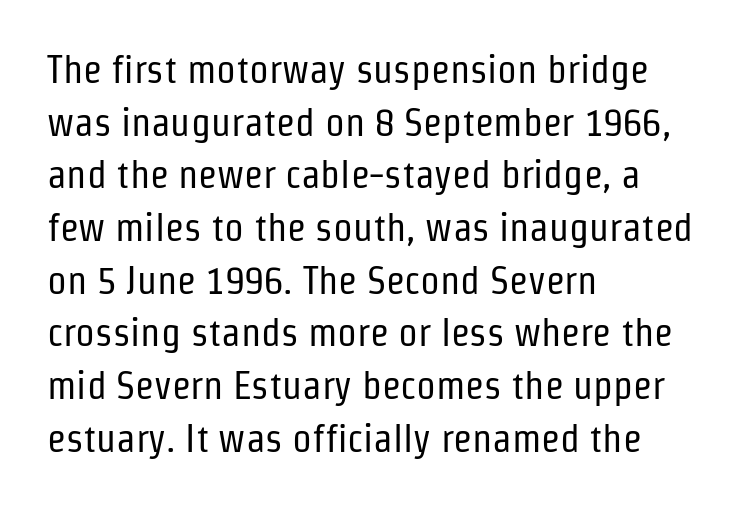
{"serif": "no", "italic": "no", "bold": "no", "weight": "regular", "width": "condensed", "stroke_contrast": "low", "x_height": "medium", "monospaced": "no", "underline": "no", "align": "left", "line_spacing": "normal", "line_spacing_ratio": 1.35, "letter_spacing": "normal", "letter_spacing_em": 0.0, "glyph_px": 39}
